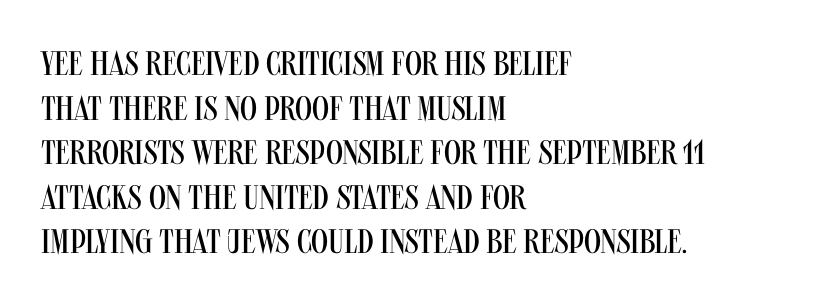
{"serif": "no", "italic": "no", "bold": "no", "weight": "regular", "width": "condensed", "stroke_contrast": "medium", "x_height": "large", "monospaced": "no", "underline": "no", "align": "left", "line_spacing": "normal", "line_spacing_ratio": 1.31, "letter_spacing": "normal", "letter_spacing_em": 0.0, "glyph_px": 34}
